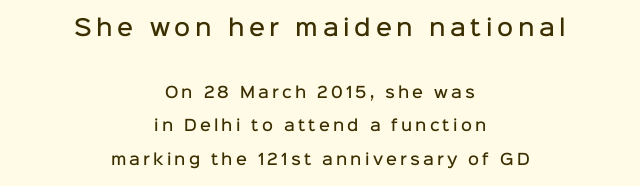
{"italic": "no", "bold": "semi", "underline": "no", "align": "center", "line_spacing": "loose", "line_spacing_ratio": 2.23, "letter_spacing": "wide", "letter_spacing_em": 0.21, "larger_block": "first", "size_ratio": 1.47, "glyph_px": 22}
